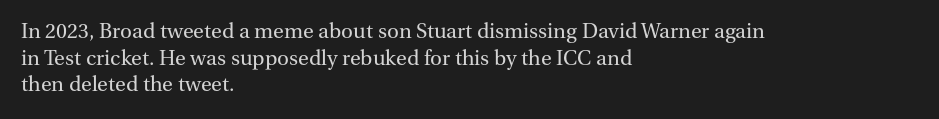
{"italic": "no", "bold": "no", "underline": "no", "align": "left", "line_spacing_ratio": 1.21, "letter_spacing": "normal", "letter_spacing_em": 0.0, "glyph_px": 22}
